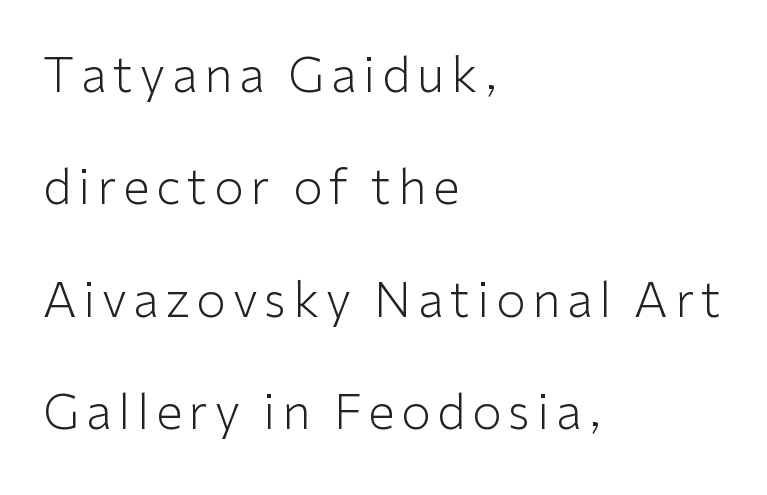
{"serif": "no", "italic": "no", "bold": "no", "weight": "light", "width": "normal", "stroke_contrast": "low", "x_height": "medium", "monospaced": "no", "underline": "no", "align": "left", "line_spacing": "loose", "line_spacing_ratio": 2.34, "glyph_px": 48}
